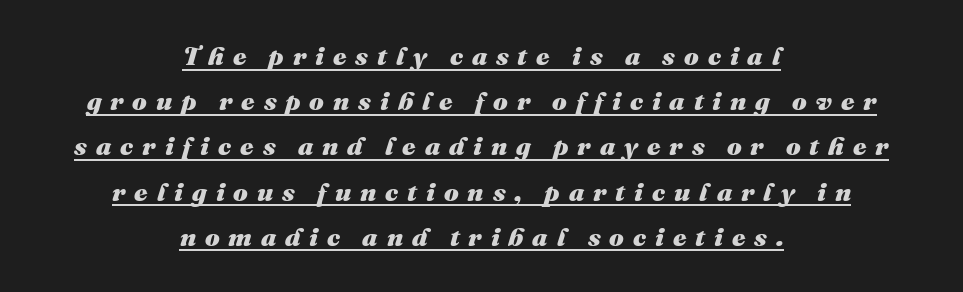
{"italic": "yes", "lean": "right", "slant_degrees": 16, "bold": "yes", "underline": "yes", "align": "center", "line_spacing_ratio": 1.74, "letter_spacing": "wide", "letter_spacing_em": 0.34, "glyph_px": 26}
